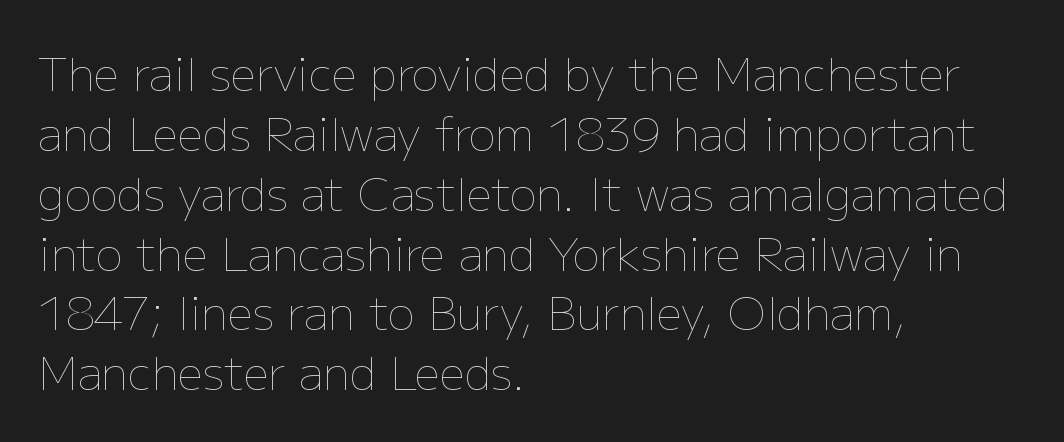
The image shows 45 px thin type, upright; set left-aligned, normal line spacing (1.33x), normal letter spacing, not underlined; low stroke contrast and a medium x-height.
